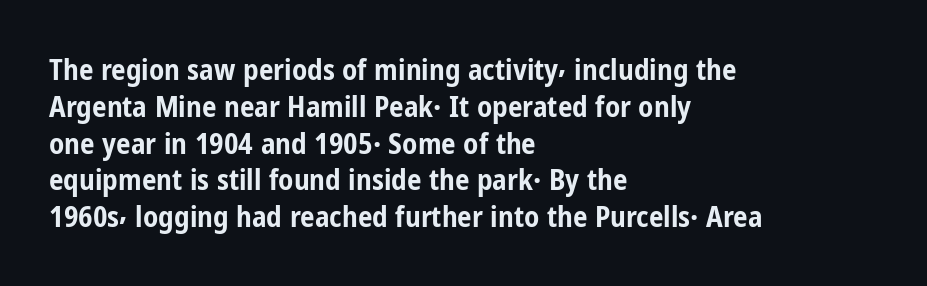
Q: Is the text bold? A: Yes.
Q: Is the text italic (slanted)? A: No, it is upright.
Q: Is the typeface a serif or a sans-serif typeface? A: Sans-serif.
Q: Is the text underlined? A: No.
Q: How is the paragraph aligned? A: Left-aligned.
Q: Is the spacing between letters normal or unusually wide? A: Normal.
Q: Is the spacing between lines tight, normal or loose? A: Normal.
Q: Width (condensed, normal, or wide)? A: Condensed.
Q: Stroke contrast? A: Low.
Q: x-height? A: Medium.
Q: Monospaced? A: No.
